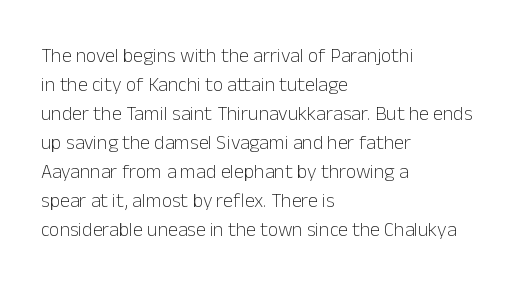
Q: Is the text bold? A: No.
Q: Is the text italic (slanted)? A: No, it is upright.
Q: Is the text underlined? A: No.
Q: How is the paragraph aligned? A: Left-aligned.
Q: Is the spacing between letters normal or unusually wide? A: Normal.
Q: Is the spacing between lines tight, normal or loose? A: Normal.
